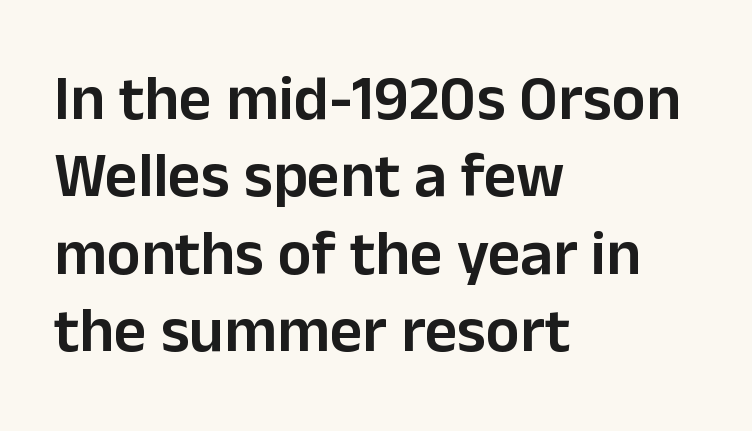
{"serif": "no", "italic": "no", "bold": "semi", "weight": "semibold", "width": "normal", "stroke_contrast": "low", "x_height": "medium", "monospaced": "no", "underline": "no", "align": "left", "line_spacing_ratio": 1.23, "letter_spacing": "normal", "letter_spacing_em": 0.0, "glyph_px": 63}
